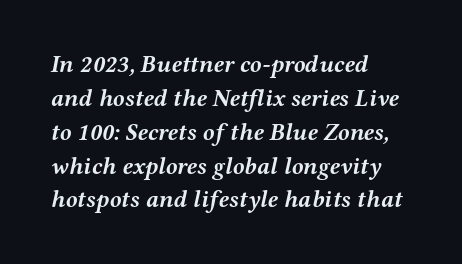
{"italic": "yes", "lean": "right", "slant_degrees": 12, "bold": "yes", "underline": "no", "align": "left", "line_spacing": "normal", "line_spacing_ratio": 1.41, "letter_spacing": "normal", "letter_spacing_em": 0.0, "glyph_px": 24}
